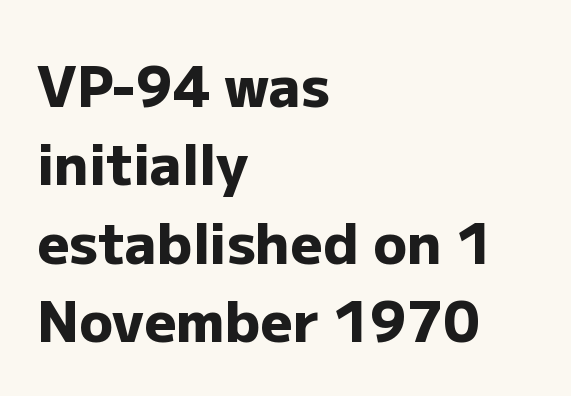
Honestly, the row spacing looks completely unremarkable. Font category for this specimen: sans-serif. Beneath every word, the page is bare. Notice how the passage keeps a crisp vertical edge on the left only. Nothing unusual about the tracking: characters are spaced as the font intends.
